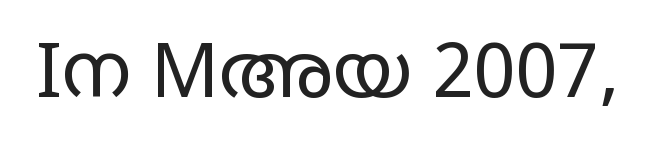
Q: Is the text bold? A: No.
Q: Is the text italic (slanted)? A: No, it is upright.
Q: Is the typeface a serif or a sans-serif typeface? A: Sans-serif.
Q: Is the text underlined? A: No.
Q: Is the spacing between letters normal or unusually wide? A: Normal.
Q: Width (condensed, normal, or wide)? A: Wide.
Q: Stroke contrast? A: Low.
Q: x-height? A: Large.
Q: Monospaced? A: No.
